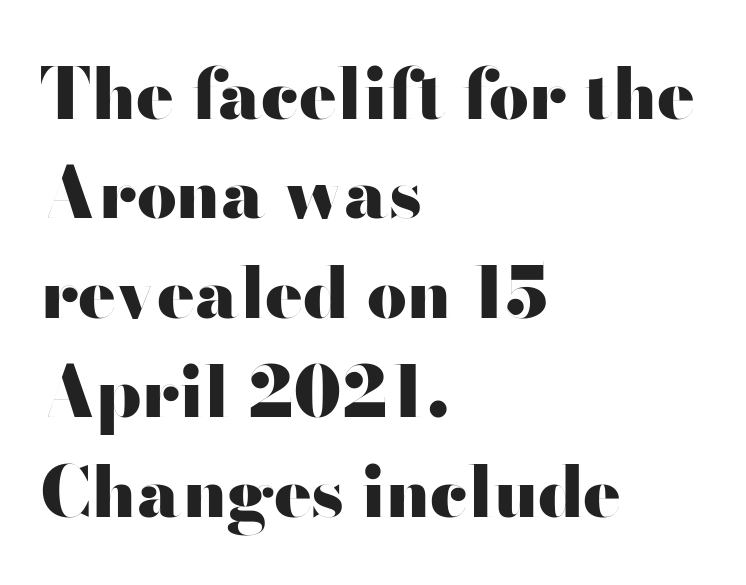
Q: Is the text bold? A: Yes.
Q: Is the text italic (slanted)? A: No, it is upright.
Q: Is the typeface a serif or a sans-serif typeface? A: Serif.
Q: Is the text underlined? A: No.
Q: How is the paragraph aligned? A: Left-aligned.
Q: Is the spacing between letters normal or unusually wide? A: Normal.
Q: Is the spacing between lines tight, normal or loose? A: Normal.
Q: Width (condensed, normal, or wide)? A: Wide.
Q: Stroke contrast? A: High.
Q: x-height? A: Small.
Q: Monospaced? A: No.
